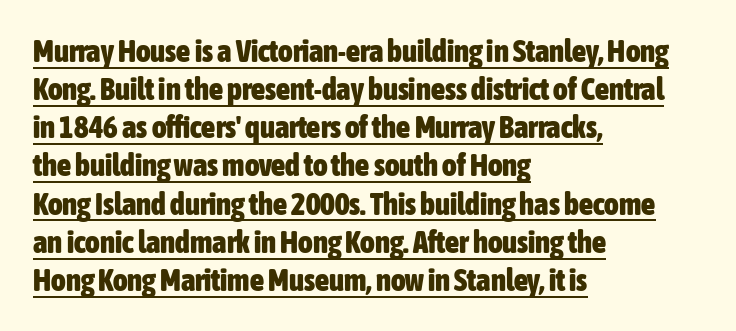
A baseline rule has been typeset under these characters. These words are printed bold, with thick strokes throughout. Is this a sans? Yes — the strokes have no serifs. A typesetter would call this proportional, since set widths differ per character.
